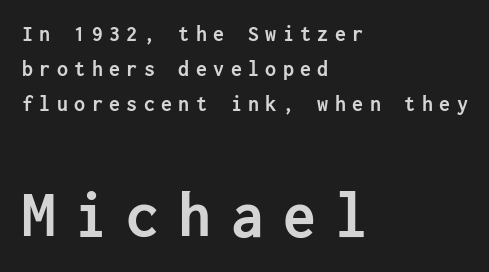
The image shows 66 px semibold sans-serif type, upright; set left-aligned, normal line spacing (1.58x), unusually wide letter spacing (+0.29 em), not underlined; the second (bottom) block is 3.0x larger; low stroke contrast and a medium x-height.
